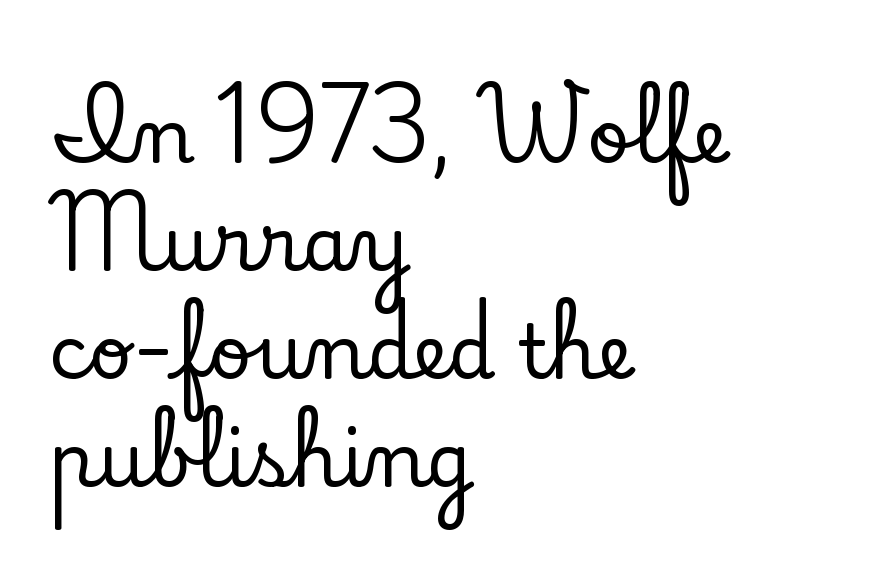
The image shows 75 px serif type, upright; set left-aligned, normal line spacing (1.44x), normal letter spacing, not underlined; low stroke contrast and a small x-height.
